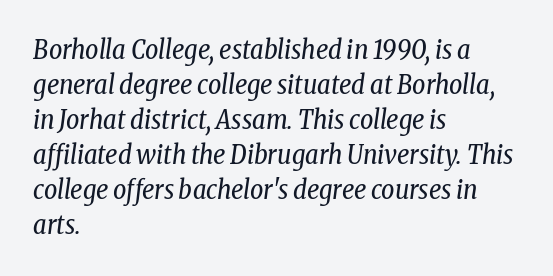
The image shows 26 px text type, italic (leaning right); set left-aligned, normal line spacing (1.35x), normal letter spacing, not underlined.
